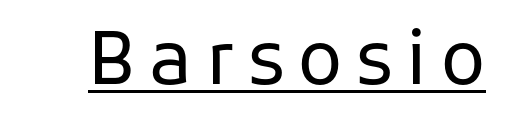
{"serif": "no", "italic": "no", "bold": "no", "weight": "regular", "width": "normal", "stroke_contrast": "low", "x_height": "medium", "monospaced": "no", "underline": "yes", "glyph_px": 73}
